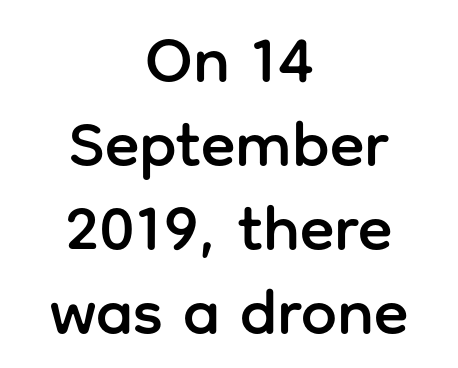
The image shows 64 px sans-serif type, upright; set centered, normal line spacing (1.31x), normal letter spacing, not underlined; low stroke contrast and a medium x-height.
